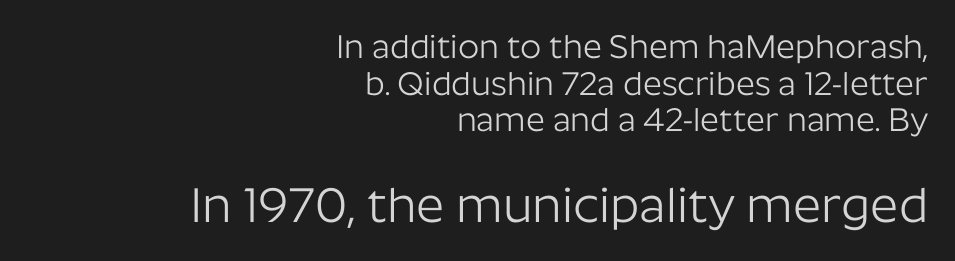
The image shows 49 px light sans-serif type, upright; set right-aligned, tight line spacing (1.11x), normal letter spacing, not underlined; the second (bottom) block is 1.48x larger; low stroke contrast and a medium x-height.
